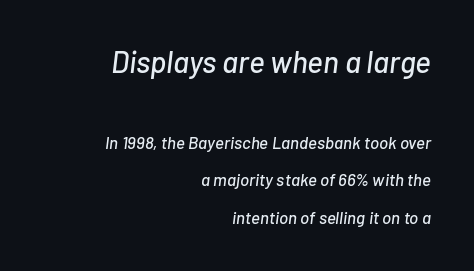
These lines are set flush right with a ragged left edge. This sample has the flowing, uneven cadence of proportional lettering. The rendering uses a large line-height, opening up the rows. Default kerning and tracking; the words read as compact shapes. The rendering shrinks the type as you move from the upper chunk to the lower.
